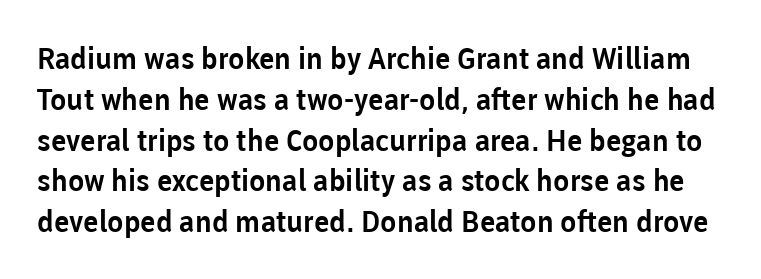
Q: Is the text italic (slanted)? A: No, it is upright.
Q: Is the typeface a serif or a sans-serif typeface? A: Sans-serif.
Q: Is the text underlined? A: No.
Q: Is the spacing between letters normal or unusually wide? A: Normal.
Q: Is the spacing between lines tight, normal or loose? A: Normal.
Q: Width (condensed, normal, or wide)? A: Normal.
Q: Stroke contrast? A: Low.
Q: x-height? A: Medium.
Q: Monospaced? A: No.
